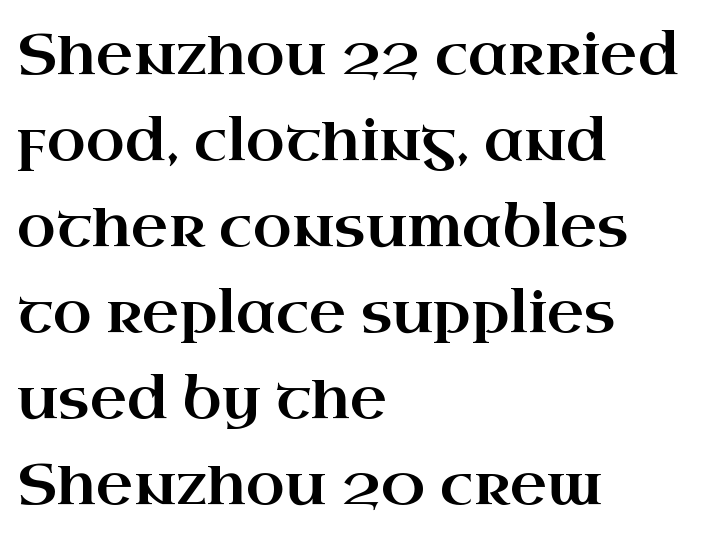
The image shows 57 px wide serif type, upright; set left-aligned, normal line spacing (1.51x), normal letter spacing, not underlined; high stroke contrast and a small x-height.
